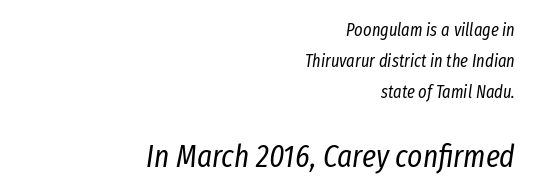
Q: Is the text bold? A: No.
Q: Is the text italic (slanted)? A: Yes, it leans right by about 8 degrees.
Q: Is the text underlined? A: No.
Q: How is the paragraph aligned? A: Right-aligned.
Q: Is the spacing between letters normal or unusually wide? A: Normal.
Q: Which block of text is set in a larger size, the first (top) or the second (bottom)? A: The second (bottom) one.
Q: Width (condensed, normal, or wide)? A: Condensed.
Q: Stroke contrast? A: Low.
Q: x-height? A: Medium.
Q: Monospaced? A: No.
